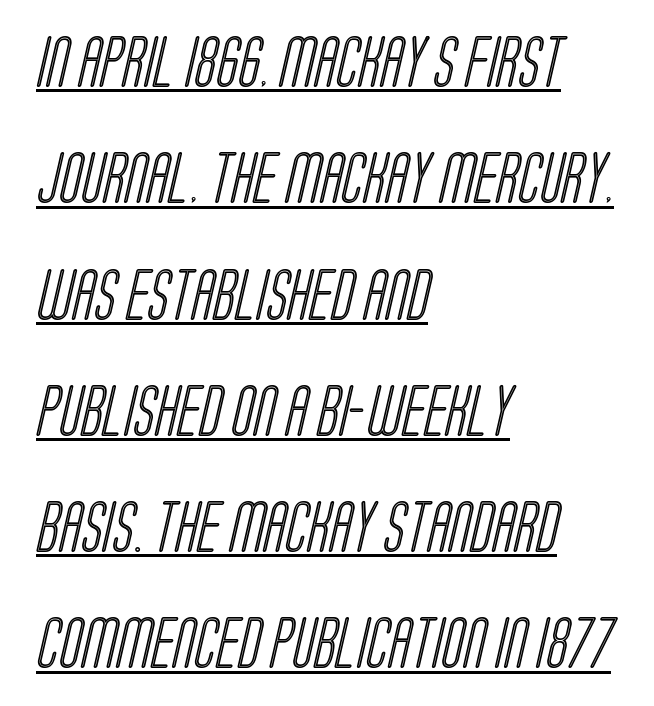
The image shows 51 px condensed type; set left-aligned, loose line spacing (2.28x), normal letter spacing, underlined; a large x-height.
